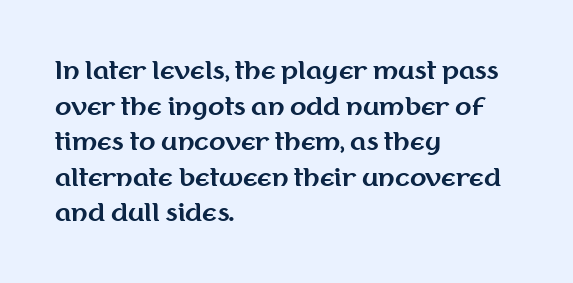
The image shows 24 px bold type, upright; set left-aligned, normal line spacing (1.48x), normal letter spacing, not underlined.
